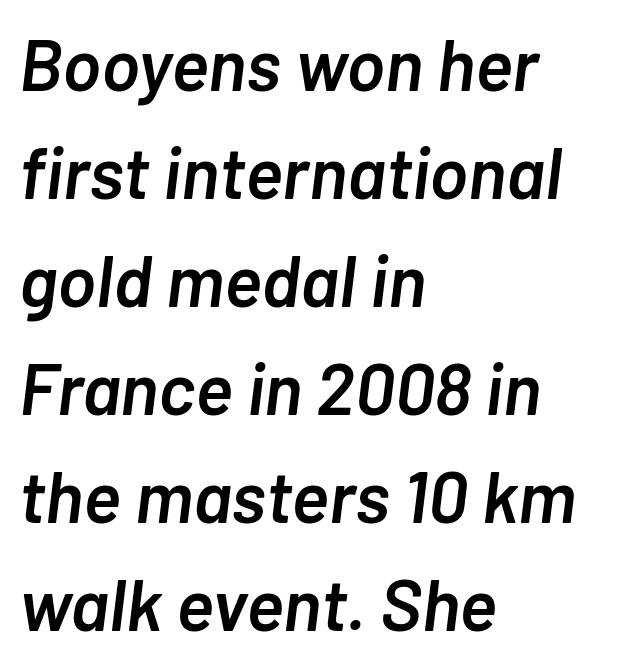
Rule under the text: the space is simply empty. The setting favours the left margin, as ordinary paragraphs usually do. Nobody touched the tracking dial on this one. It's the slanting kind of type. This block has exactly the height ordinary leading produces. The typesetting leans somewhat heavy: a semibold.
